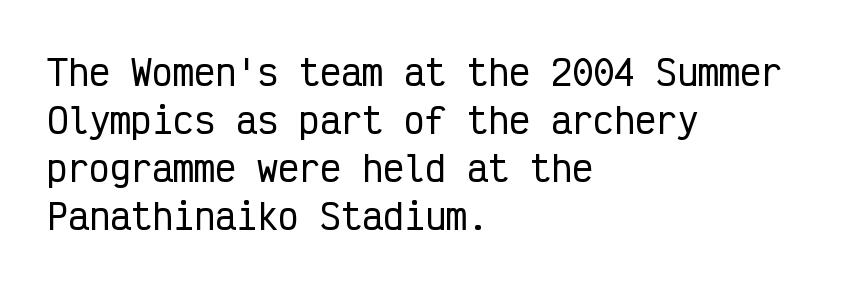
The image shows 35 px condensed sans-serif type, upright, monospaced; set left-aligned, normal line spacing (1.37x), normal letter spacing, not underlined; low stroke contrast and a medium x-height.
